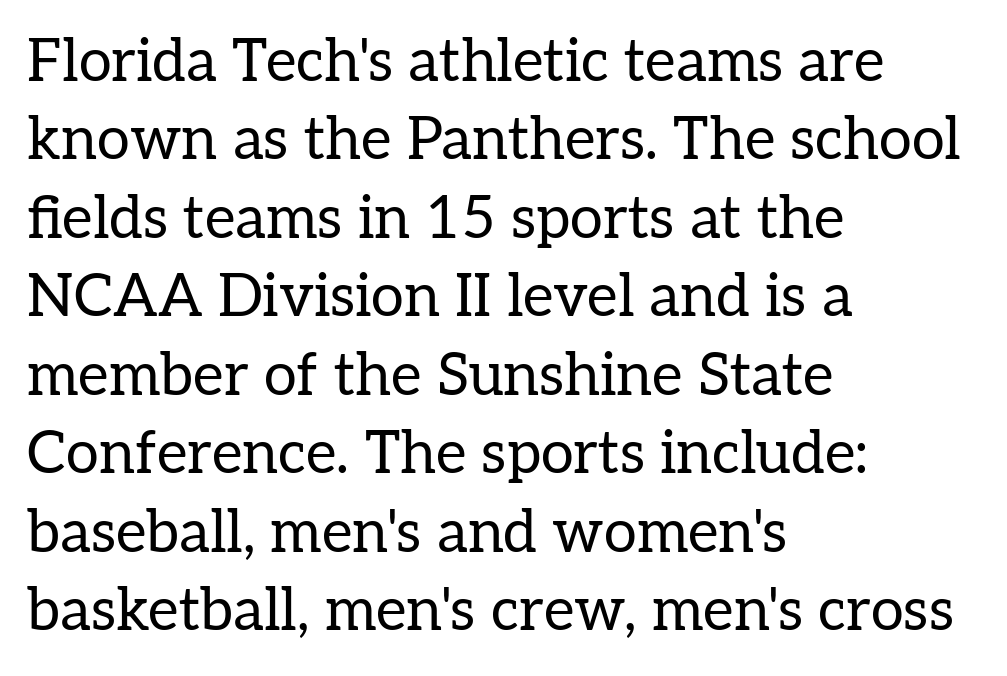
{"serif": "yes", "italic": "no", "bold": "no", "weight": "regular", "width": "normal", "stroke_contrast": "low", "x_height": "medium", "monospaced": "no", "underline": "no", "align": "left", "line_spacing": "normal", "line_spacing_ratio": 1.33, "letter_spacing": "normal", "letter_spacing_em": 0.0, "glyph_px": 59}
